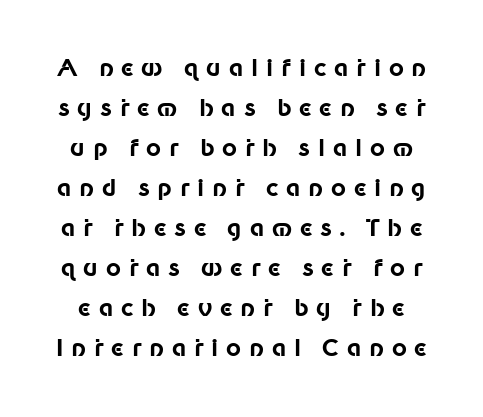
Does extra space separate the letters? Yes, quite a lot of it. Look at the stroke-to-counter ratio: heavy, a bold. If you drew a line through each stem, it would be perfectly vertical. The words here are not underlined.
